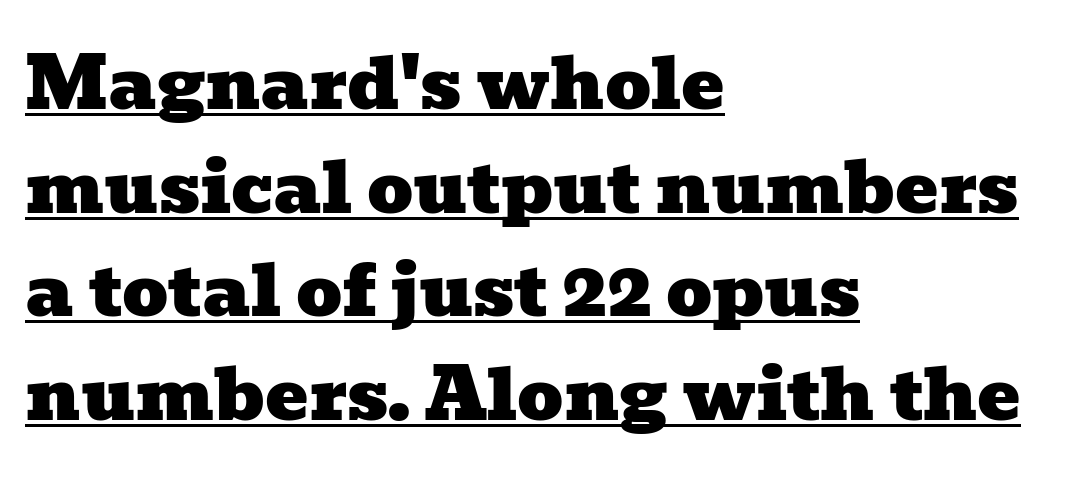
The image shows 72 px wide serif type; set left-aligned, normal line spacing (1.44x), normal letter spacing, underlined; low stroke contrast and a medium x-height.
